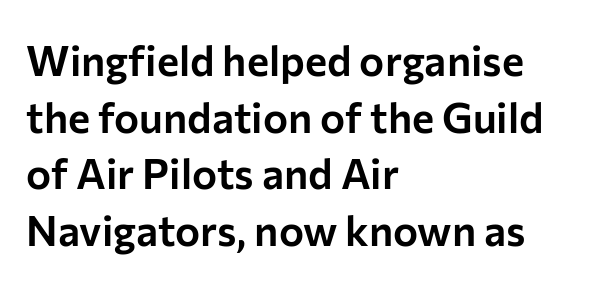
The space beneath each line is pristine and unruled. Unlike a traditional serif, this face leaves its strokes unadorned. Ordinary non-slanted type is in use. Leading: standard. The face used here is proportionally spaced, like ordinary book or web type. Honestly, the letter spacing is just normal — you wouldn't notice it.
